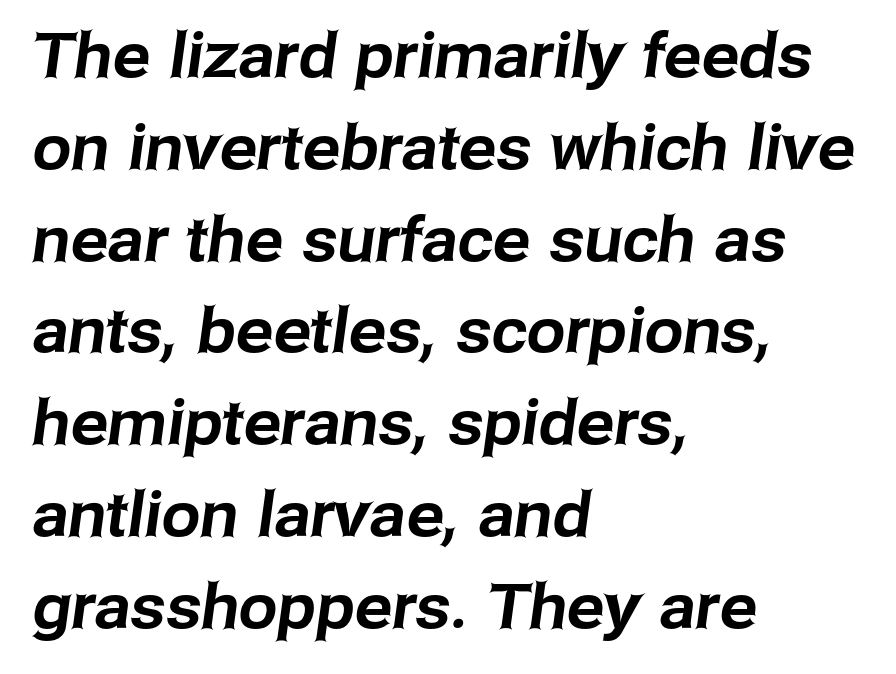
The passage is arranged the way most books set body copy — flush left. Nothing unusual about the tracking: characters are spaced as the font intends. Rows of type keep a routine distance in the vertical direction. A typesetter would call this proportional, since set widths differ per character.
